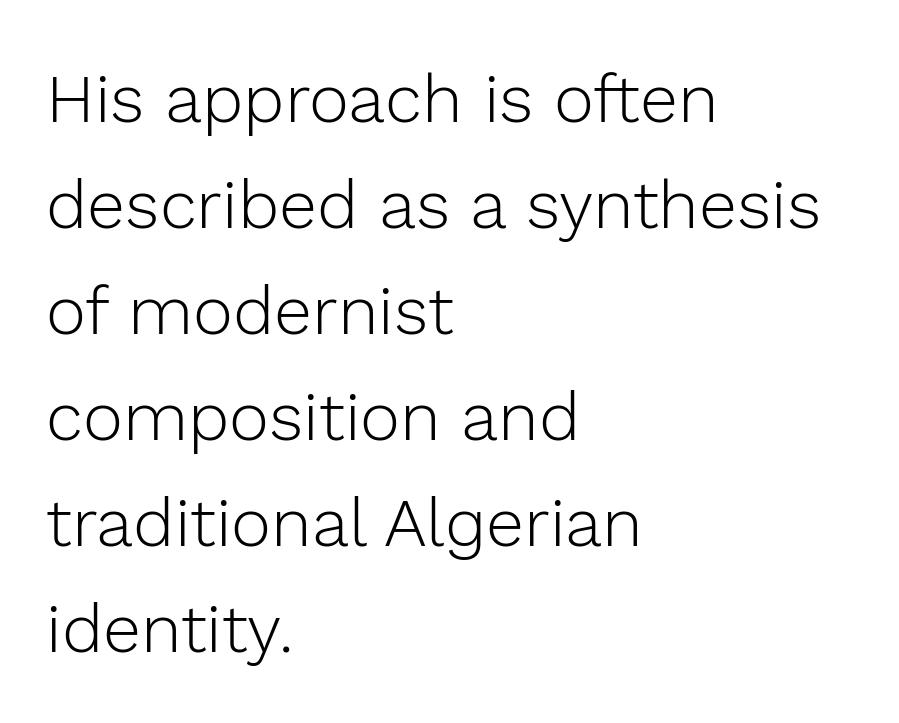
The letters advance in unequal steps, a hallmark of proportional type. The space beneath each line is pristine and unruled. Honestly, the row spacing looks completely unremarkable. The designer went with a sans here, leaving each stem footless. This is not heavy type; no bold has been used. The specimen reads as upright at a glance.
